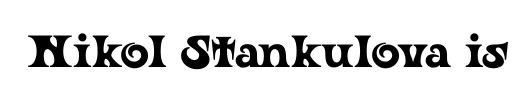
Q: Is the text italic (slanted)? A: No, it is upright.
Q: Is the typeface a serif or a sans-serif typeface? A: Serif.
Q: Is the text underlined? A: No.
Q: Is the spacing between letters normal or unusually wide? A: Normal.
Q: Width (condensed, normal, or wide)? A: Wide.
Q: Stroke contrast? A: Low.
Q: x-height? A: Medium.
Q: Monospaced? A: No.
